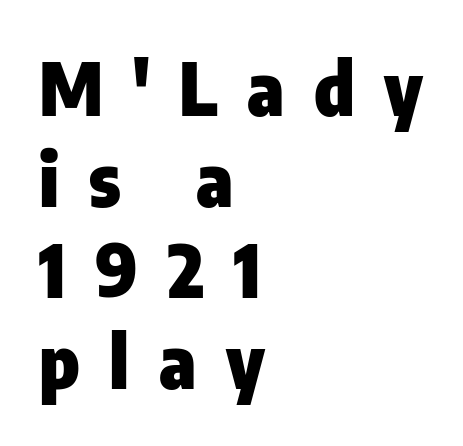
The image shows 74 px heavy, condensed sans-serif type, upright; set left-aligned, line spacing 1.23x, unusually wide letter spacing (+0.4 em), not underlined; low stroke contrast and a medium x-height.
